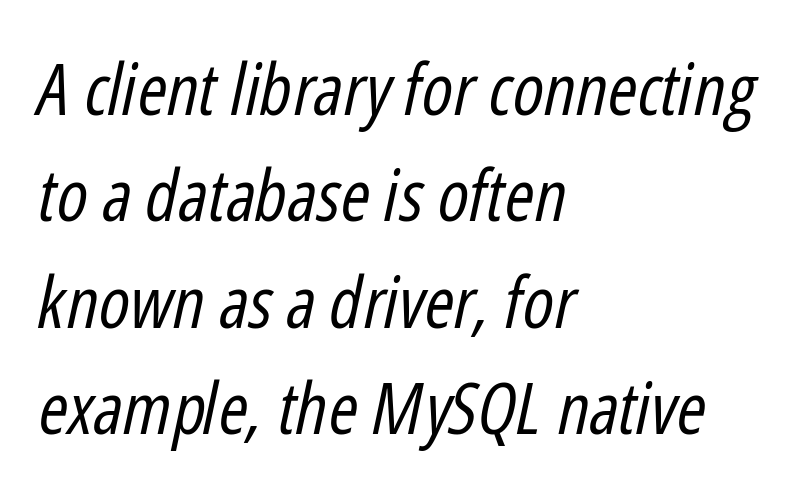
No letter is thick-stroked: the sample isn't bold. Underlining? Definitely not there. Alignment: flush left. Do the characters align in a grid? No, the font is proportional.
